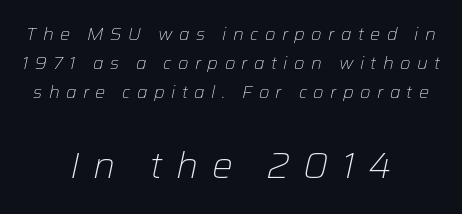
The image shows 37 px light type, italic (leaning right); set centered, normal line spacing (1.61x), unusually wide letter spacing (+0.36 em), not underlined; the second (bottom) block is 2.06x larger; low stroke contrast and a medium x-height.
